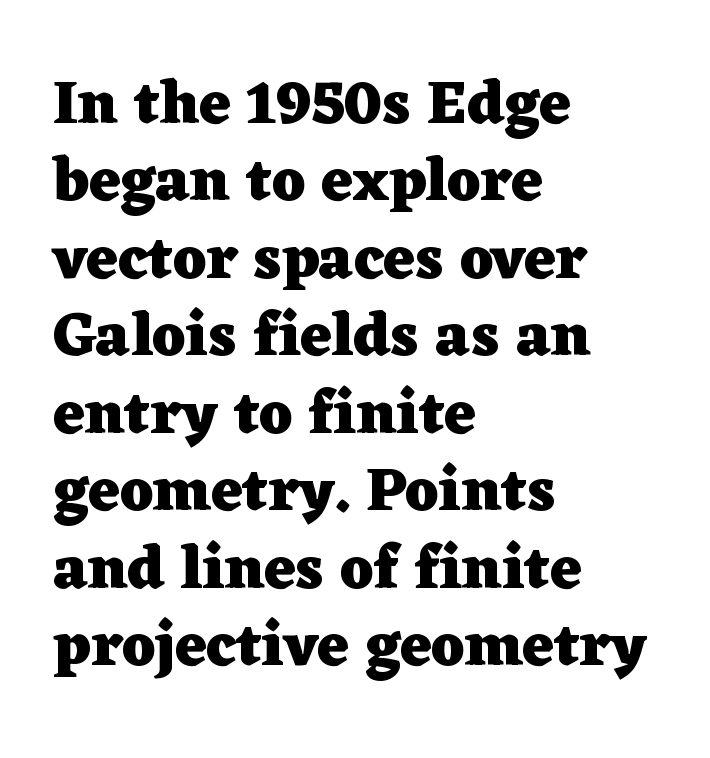
The image shows 61 px heavy, wide serif type, upright; set left-aligned, normal line spacing (1.27x), normal letter spacing, not underlined; low stroke contrast and a medium x-height.
